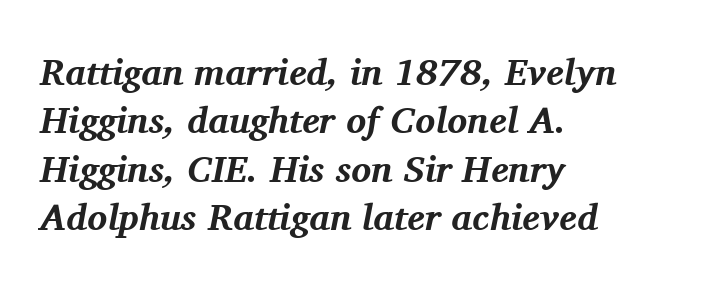
The image shows 37 px bold serif type, italic (leaning right); set left-aligned, normal line spacing (1.31x), normal letter spacing, not underlined; medium stroke contrast and a medium x-height.
